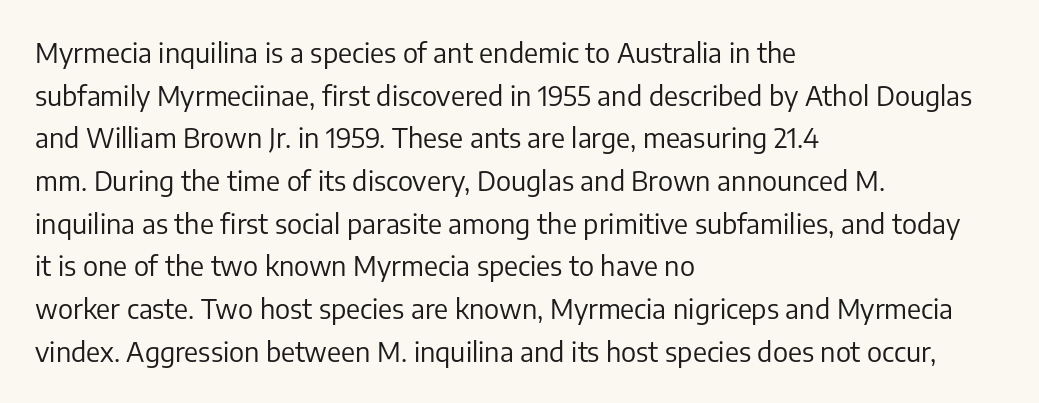
Q: Is the text bold? A: No.
Q: Is the text italic (slanted)? A: No, it is upright.
Q: Is the text underlined? A: No.
Q: How is the paragraph aligned? A: Left-aligned.
Q: Is the spacing between letters normal or unusually wide? A: Normal.
Q: Is the spacing between lines tight, normal or loose? A: Normal.
